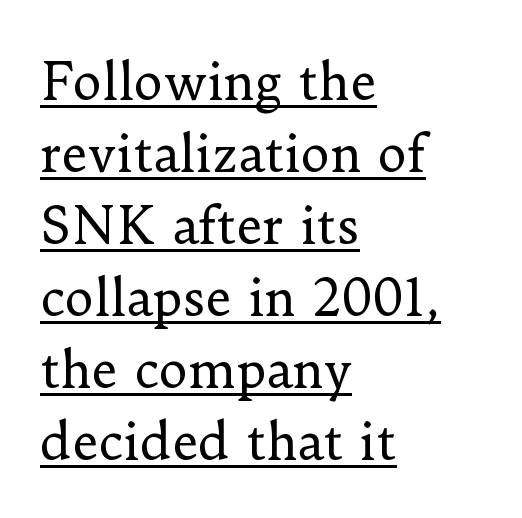
The image shows 50 px regular-weight serif type, upright; set left-aligned, normal line spacing (1.44x), normal letter spacing, underlined; low stroke contrast and a small x-height.
